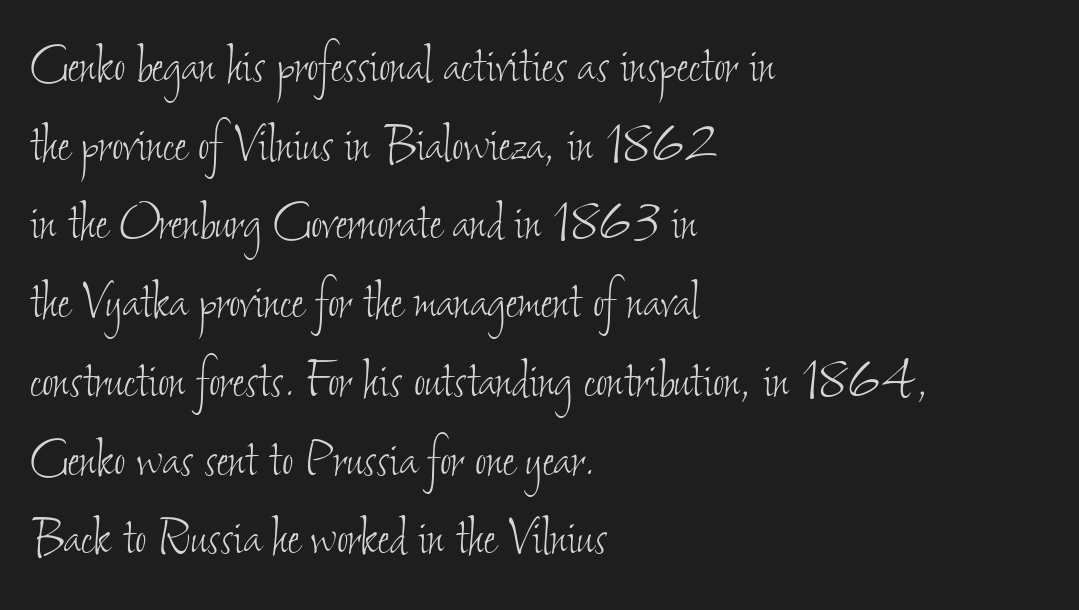
{"bold": "no", "weight": "thin", "width": "condensed", "stroke_contrast": "low", "x_height": "small", "monospaced": "no", "underline": "no", "align": "left", "line_spacing": "normal", "line_spacing_ratio": 1.27, "letter_spacing": "normal", "letter_spacing_em": 0.0, "glyph_px": 62}
